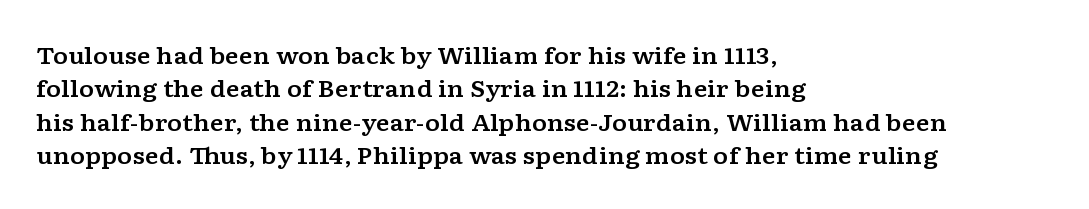
Q: Is the text italic (slanted)? A: No, it is upright.
Q: Is the text underlined? A: No.
Q: How is the paragraph aligned? A: Left-aligned.
Q: Is the spacing between letters normal or unusually wide? A: Normal.
Q: Is the spacing between lines tight, normal or loose? A: Normal.
